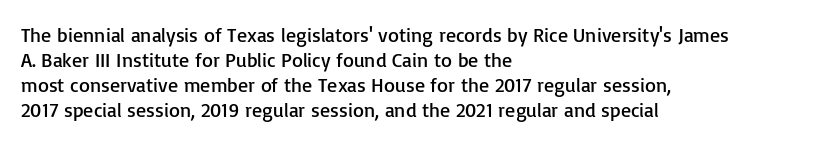
{"italic": "no", "bold": "no", "underline": "no", "align": "left", "line_spacing": "normal", "line_spacing_ratio": 1.25, "letter_spacing": "normal", "letter_spacing_em": 0.0, "glyph_px": 20}
